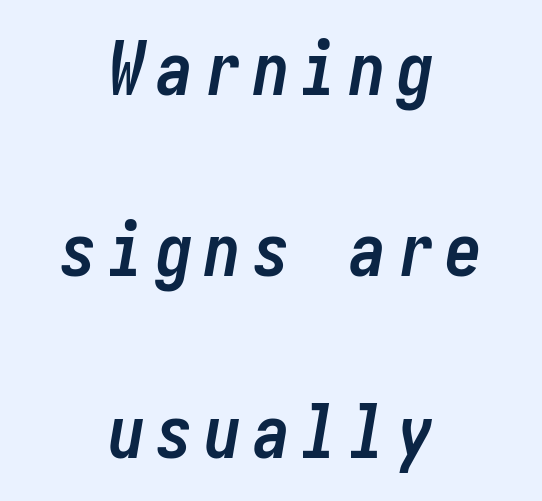
{"italic": "yes", "lean": "right", "slant_degrees": 10, "bold": "yes", "weight": "semibold", "width": "condensed", "stroke_contrast": "low", "x_height": "medium", "underline": "no", "align": "center", "line_spacing": "loose", "line_spacing_ratio": 2.45, "glyph_px": 74}
